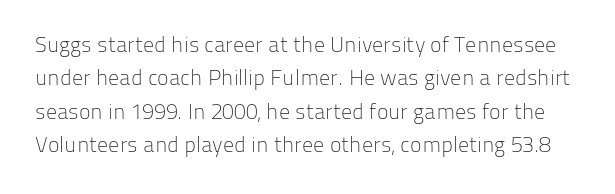
Underlining? Definitely not there. Is there any slant? The stems are plumb. Spacing between characters is what you'd get straight out of the box. Unbolded letterforms with no extra heft.
